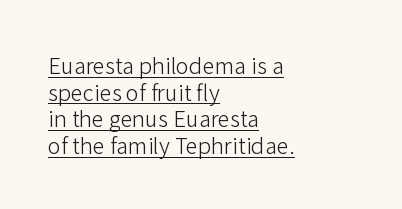
{"italic": "no", "bold": "no", "underline": "yes", "align": "left", "line_spacing_ratio": 1.21, "letter_spacing": "normal", "letter_spacing_em": 0.0, "glyph_px": 22}
